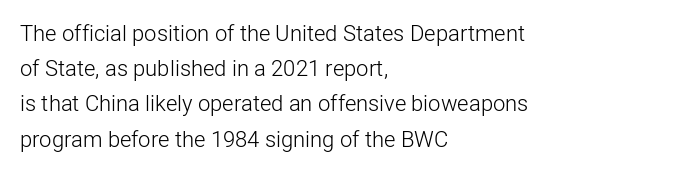
{"italic": "no", "bold": "no", "underline": "no", "align": "left", "line_spacing": "normal", "line_spacing_ratio": 1.6, "letter_spacing": "normal", "letter_spacing_em": 0.0, "glyph_px": 22}
